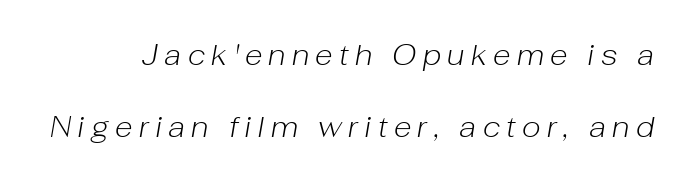
Underlining? Definitely not there. An italicized treatment has been applied to the whole sample. Each letter keeps its own natural width here, so spacing adapts to shape. The passage shown has open, widely tracked lettering throughout. Each stroke keeps to a modest, everyday thickness or less.
